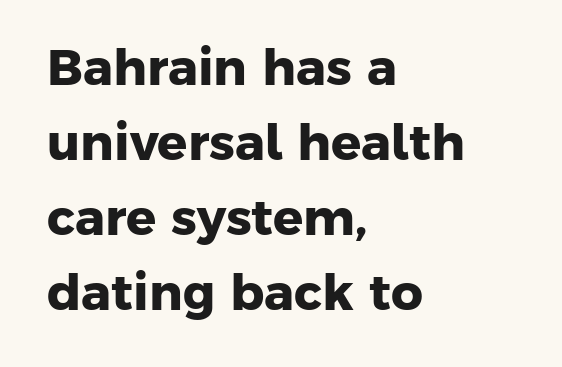
The image shows 50 px heavy sans-serif type; set left-aligned, normal line spacing (1.5x), normal letter spacing, not underlined; low stroke contrast and a medium x-height.
